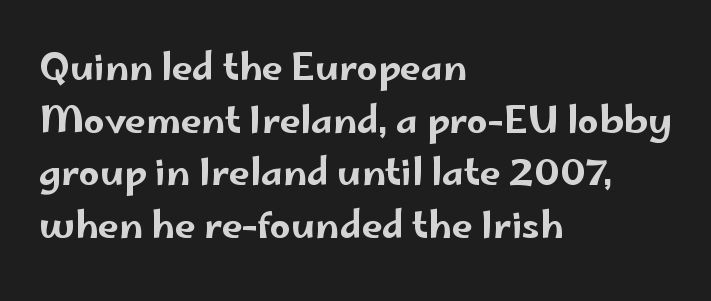
Horizontally, the lines are justified to the leading edge only. Honestly, there is no underline to notice here at all. The letters sit at their default tracking, neither squeezed nor spread. The rendering shows plain stroke endings on the letterforms — a sans-serif design.
